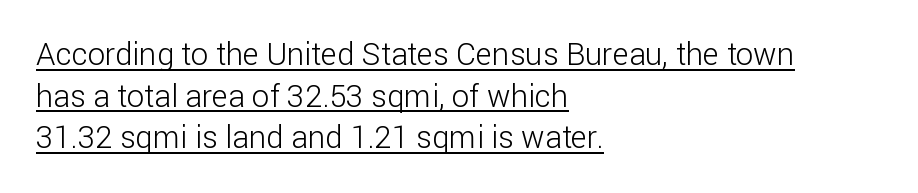
The image shows 31 px light sans-serif type, upright; set left-aligned, normal line spacing (1.34x), normal letter spacing, underlined; low stroke contrast and a medium x-height.
